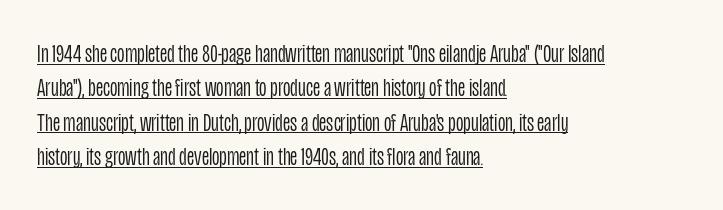
The image shows 26 px text type, upright; set left-aligned, normal line spacing (1.32x), normal letter spacing, underlined.
